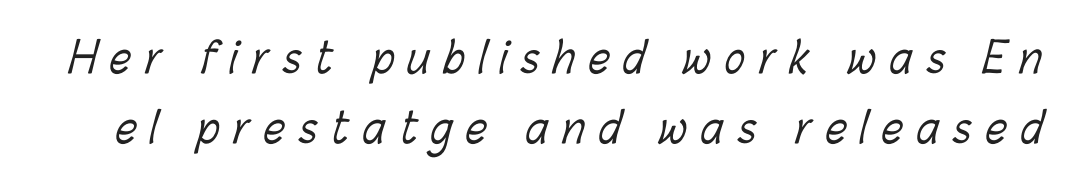
The image shows 42 px light, condensed type; set normal line spacing (1.66x), unusually wide letter spacing (+0.33 em), not underlined; low stroke contrast and a medium x-height.
